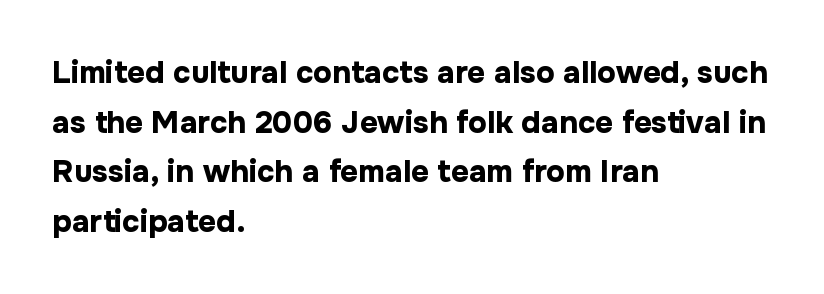
The image shows 31 px bold sans-serif type, upright; set left-aligned, normal line spacing (1.6x), normal letter spacing, not underlined; low stroke contrast and a medium x-height.
